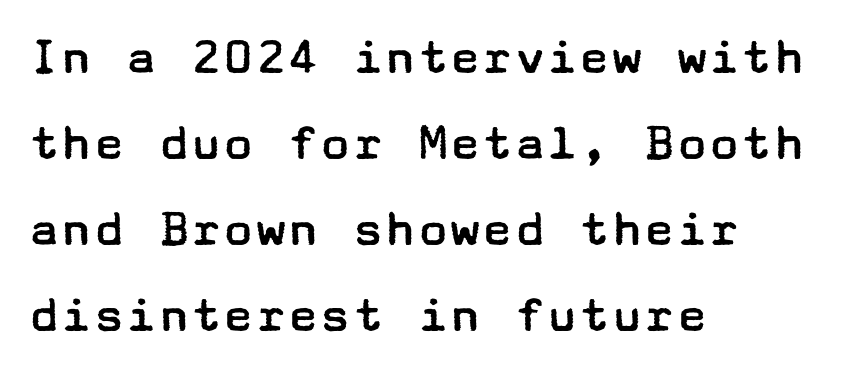
Visually the block forms a straight wall on the left and a jagged coastline on the right. Weight: not bold — regular or lighter. The foot of each line stays bare and open. A roman cut, with each character standing at attention. The characters display no serif detailing; their extremities are plain.
